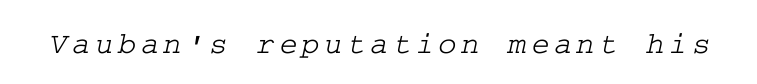
Q: Is the typeface a serif or a sans-serif typeface? A: Serif.
Q: Is the text underlined? A: No.
Q: Width (condensed, normal, or wide)? A: Wide.
Q: Stroke contrast? A: Low.
Q: x-height? A: Medium.
